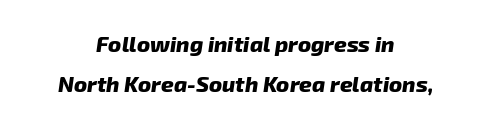
{"italic": "yes", "lean": "right", "slant_degrees": 8, "bold": "yes", "underline": "no", "align": "center", "line_spacing_ratio": 1.81, "letter_spacing": "normal", "letter_spacing_em": 0.0, "glyph_px": 22}
